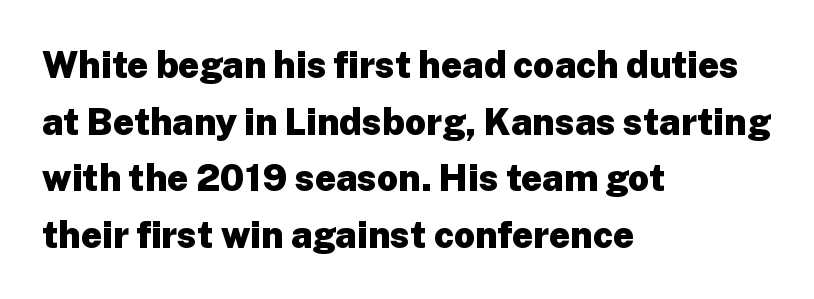
Short and long lines alike share a common starting point at left. The type sits square on the baseline with zero lean. The font is running at its bold setting. A bare baseline throughout the passage. These lines are rendered in a variable-pitch font. The rows are spaced the way most documents space them.
